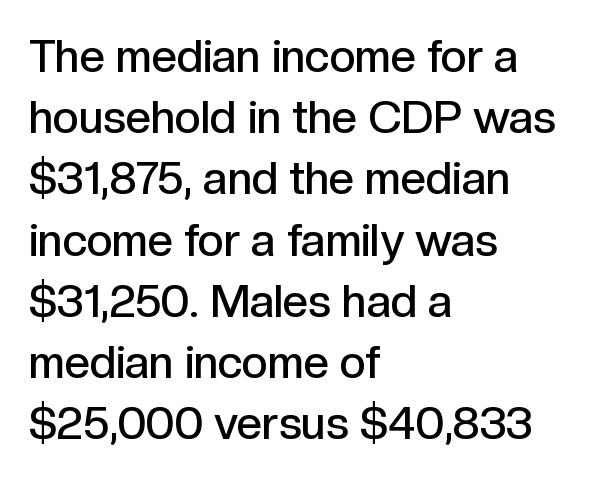
The block of text has a typical density, with ordinary space between rows. The letters are semibold — heavier than regular but short of a full bold. A typesetter would call this zero additional tracking. Each row of text sits above clean, open space.
